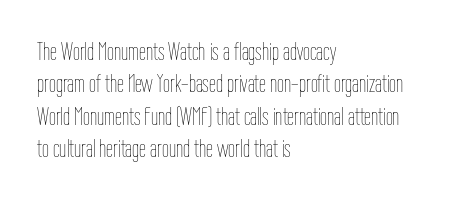
Q: Is the text bold? A: No.
Q: Is the text italic (slanted)? A: No, it is upright.
Q: Is the text underlined? A: No.
Q: How is the paragraph aligned? A: Left-aligned.
Q: Is the spacing between letters normal or unusually wide? A: Normal.
Q: Is the spacing between lines tight, normal or loose? A: Normal.
